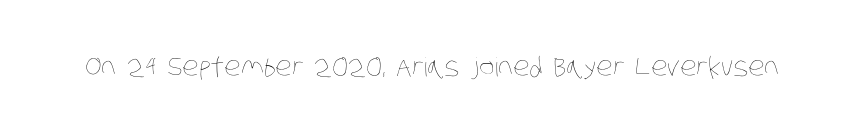
Q: Is the text bold? A: No.
Q: Is the text underlined? A: No.
Q: Is the spacing between letters normal or unusually wide? A: Normal.
